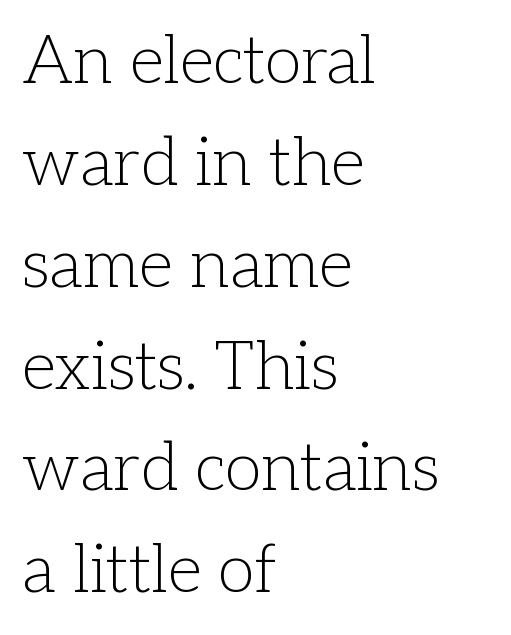
Q: Is the text bold? A: No.
Q: Is the text italic (slanted)? A: No, it is upright.
Q: Is the typeface a serif or a sans-serif typeface? A: Serif.
Q: Is the text underlined? A: No.
Q: How is the paragraph aligned? A: Left-aligned.
Q: Is the spacing between letters normal or unusually wide? A: Normal.
Q: Is the spacing between lines tight, normal or loose? A: Normal.
Q: Width (condensed, normal, or wide)? A: Normal.
Q: Stroke contrast? A: Low.
Q: x-height? A: Medium.
Q: Monospaced? A: No.
